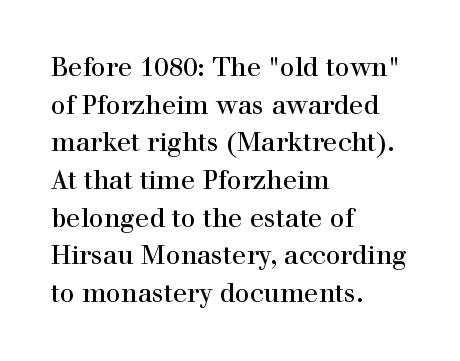
Which margin do the lines hug? The left one — the right edge is uneven. This sample uses plain, unmodified letter spacing. Glance below the letters and you will spot only blank space. Baseline-to-baseline distance is the conventional proportion of letter height.
